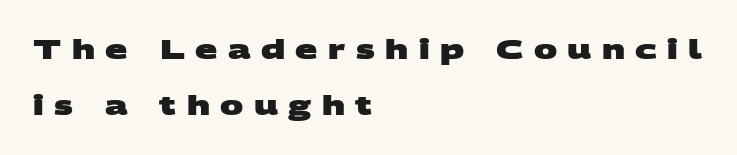
Q: Is the text bold? A: Yes.
Q: Is the text underlined? A: No.
Q: How is the paragraph aligned? A: Left-aligned.
Q: Is the spacing between letters normal or unusually wide? A: Unusually wide.
Q: Is the spacing between lines tight, normal or loose? A: Loose.
